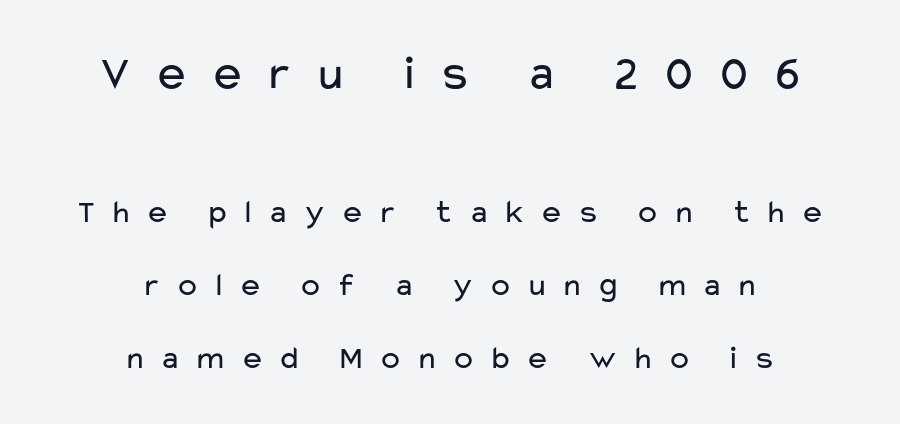
Q: Is the text bold? A: No.
Q: Is the text italic (slanted)? A: No, it is upright.
Q: Is the typeface a serif or a sans-serif typeface? A: Sans-serif.
Q: Is the text underlined? A: No.
Q: How is the paragraph aligned? A: Centered.
Q: Is the spacing between letters normal or unusually wide? A: Unusually wide.
Q: Is the spacing between lines tight, normal or loose? A: Loose.
Q: Which block of text is set in a larger size, the first (top) or the second (bottom)? A: The first (top) one.
Q: Width (condensed, normal, or wide)? A: Wide.
Q: Stroke contrast? A: Low.
Q: x-height? A: Medium.
Q: Monospaced? A: No.
